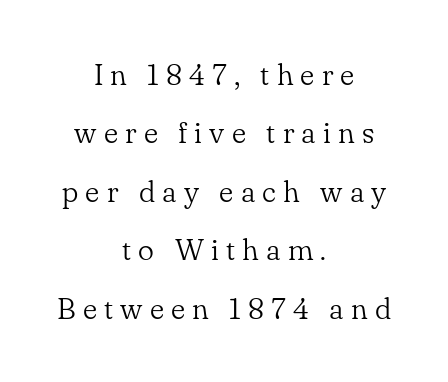
Does the type have serifs? Yes, each stem ends in a small foot. Characters follow at a spacing far wider than the type designer built in. The foot of each line stays bare and open. Leftover space on each line is divided equally before and after the words.
